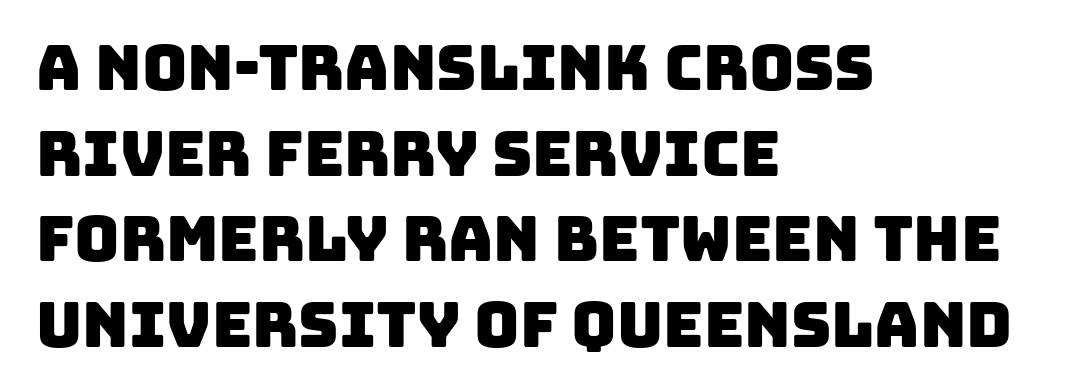
The image shows 62 px sans-serif type; set left-aligned, normal line spacing (1.38x), normal letter spacing, not underlined; low stroke contrast and a large x-height.
